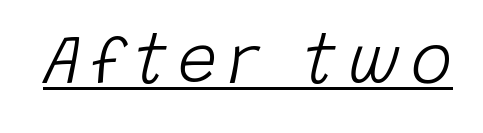
{"italic": "yes", "lean": "right", "slant_degrees": 15, "bold": "no", "weight": "light", "width": "normal", "stroke_contrast": "low", "x_height": "large", "monospaced": "no", "underline": "yes", "glyph_px": 70}
